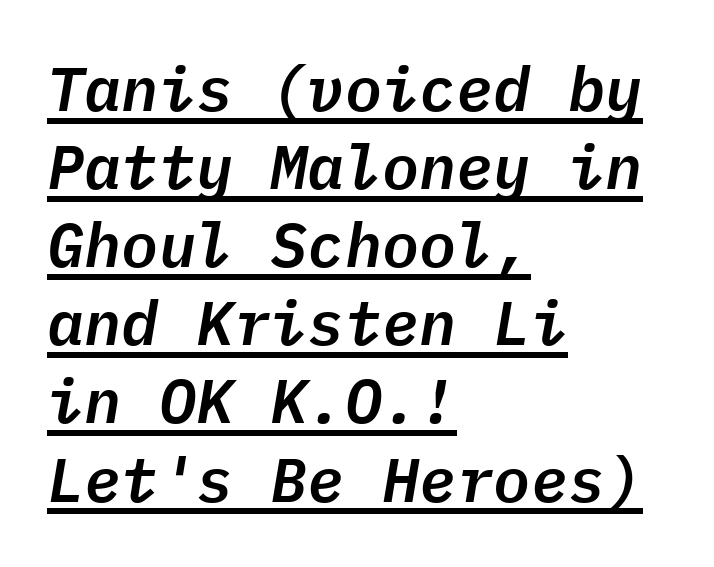
The image shows 62 px text type, italic (leaning right), monospaced; set left-aligned, normal line spacing (1.26x), normal letter spacing, underlined; low stroke contrast and a medium x-height.
